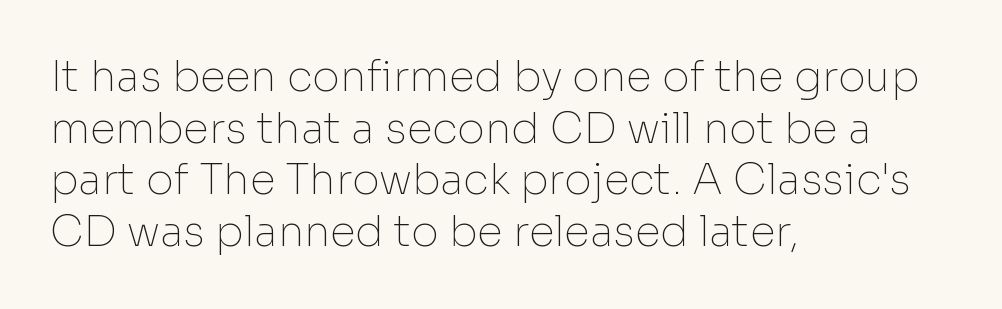
{"serif": "no", "italic": "no", "bold": "no", "weight": "thin", "width": "normal", "stroke_contrast": "low", "x_height": "medium", "monospaced": "no", "underline": "no", "align": "left", "line_spacing_ratio": 1.23, "letter_spacing": "normal", "letter_spacing_em": 0.0, "glyph_px": 42}
